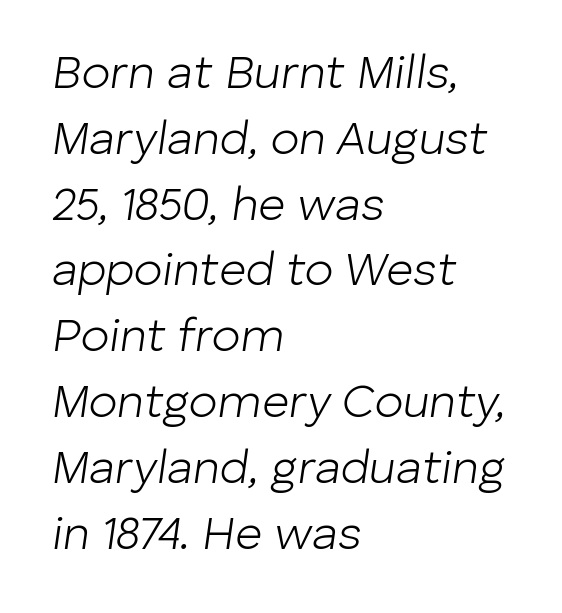
{"italic": "yes", "lean": "right", "slant_degrees": 8, "bold": "no", "weight": "light", "width": "normal", "stroke_contrast": "low", "x_height": "medium", "monospaced": "no", "underline": "no", "align": "left", "line_spacing": "normal", "line_spacing_ratio": 1.4, "letter_spacing": "normal", "letter_spacing_em": 0.0, "glyph_px": 47}
